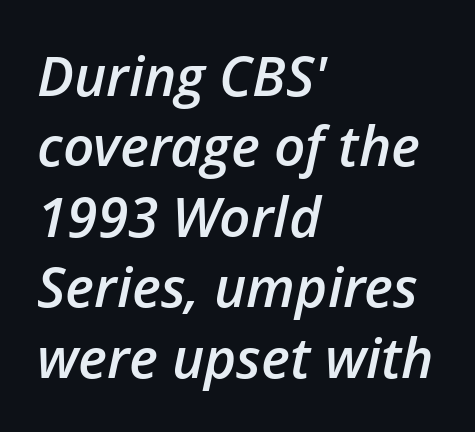
Q: Is the text bold? A: Semi-bold.
Q: Is the text italic (slanted)? A: Yes, it leans right by about 12 degrees.
Q: Is the text underlined? A: No.
Q: How is the paragraph aligned? A: Left-aligned.
Q: Is the spacing between letters normal or unusually wide? A: Normal.
Q: Is the spacing between lines tight, normal or loose? A: Normal.
Q: Width (condensed, normal, or wide)? A: Normal.
Q: Stroke contrast? A: Low.
Q: x-height? A: Medium.
Q: Monospaced? A: No.
